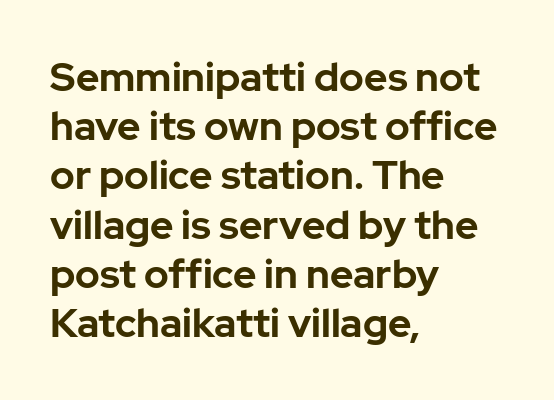
{"serif": "no", "italic": "no", "bold": "yes", "weight": "bold", "width": "normal", "stroke_contrast": "low", "x_height": "medium", "monospaced": "no", "underline": "no", "align": "left", "line_spacing_ratio": 1.23, "letter_spacing": "normal", "letter_spacing_em": 0.0, "glyph_px": 40}
